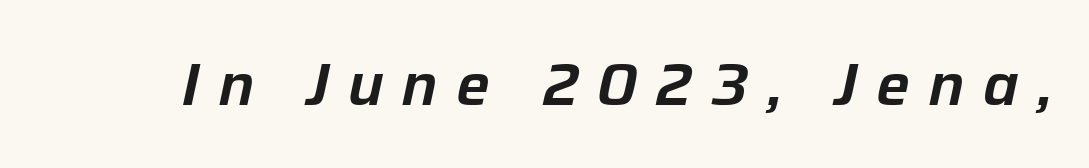
{"italic": "yes", "lean": "right", "slant_degrees": 12, "width": "normal", "stroke_contrast": "low", "x_height": "medium", "monospaced": "no", "underline": "no", "letter_spacing": "wide", "letter_spacing_em": 0.3, "glyph_px": 60}
